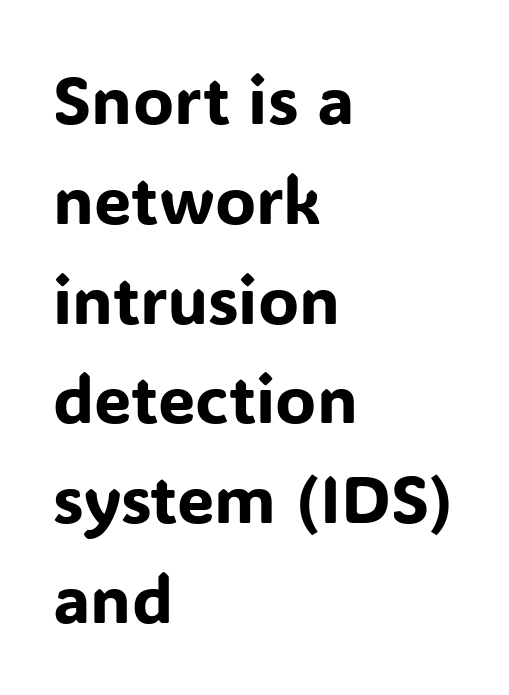
Q: Is the text italic (slanted)? A: No, it is upright.
Q: Is the typeface a serif or a sans-serif typeface? A: Sans-serif.
Q: Is the text underlined? A: No.
Q: How is the paragraph aligned? A: Left-aligned.
Q: Is the spacing between letters normal or unusually wide? A: Normal.
Q: Is the spacing between lines tight, normal or loose? A: Normal.
Q: Width (condensed, normal, or wide)? A: Normal.
Q: Stroke contrast? A: Low.
Q: x-height? A: Medium.
Q: Monospaced? A: No.
